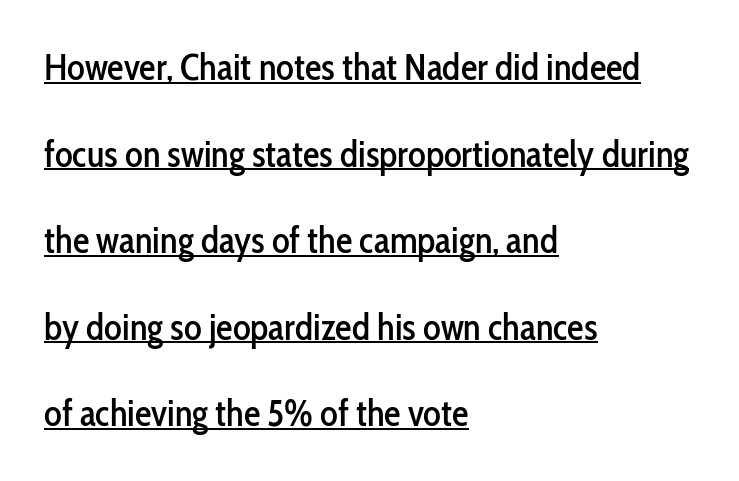
{"serif": "no", "italic": "no", "width": "condensed", "stroke_contrast": "low", "x_height": "medium", "monospaced": "no", "underline": "yes", "align": "left", "line_spacing": "loose", "line_spacing_ratio": 2.34, "letter_spacing": "normal", "letter_spacing_em": 0.0, "glyph_px": 37}
